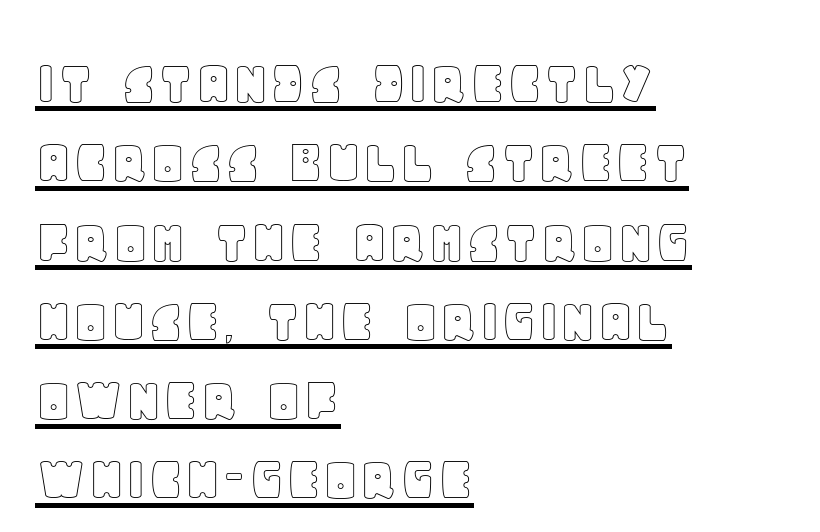
Q: Is the text italic (slanted)? A: No, it is upright.
Q: Is the text underlined? A: Yes.
Q: How is the paragraph aligned? A: Left-aligned.
Q: Is the spacing between letters normal or unusually wide? A: Normal.
Q: Width (condensed, normal, or wide)? A: Normal.
Q: x-height? A: Large.
Q: Monospaced? A: No.
